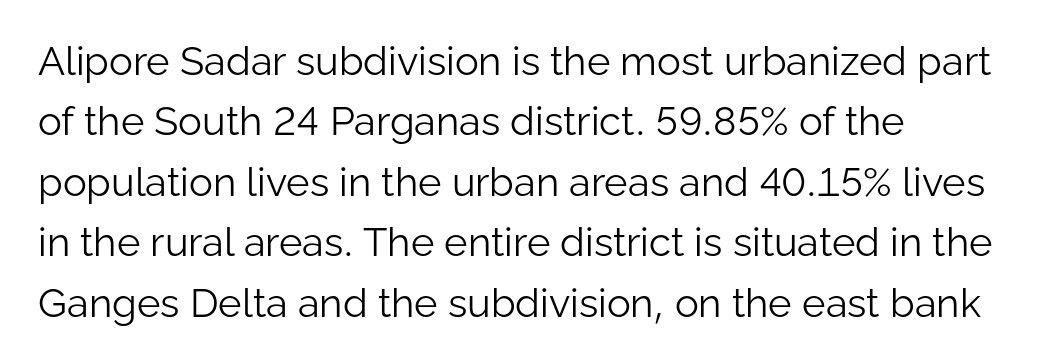
The image shows 40 px light sans-serif type, upright; set left-aligned, normal line spacing (1.51x), normal letter spacing, not underlined; low stroke contrast and a medium x-height.
